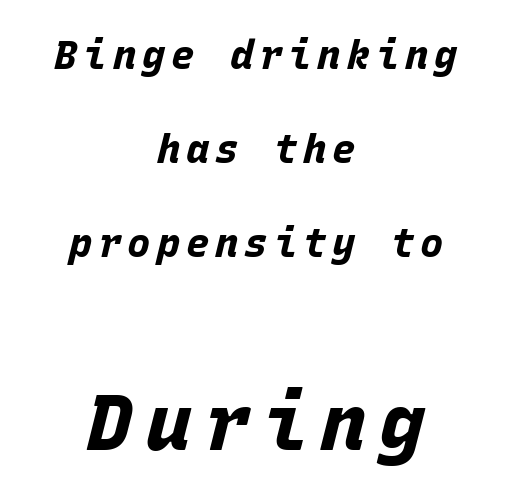
Look at the glyph heights: the lower group is clearly the bigger setting. Has an underline been added? It has not. Compared with ordinary roman type, these characters are visibly tilted. Whoever set this chose breathing room over compactness in the vertical rhythm.
